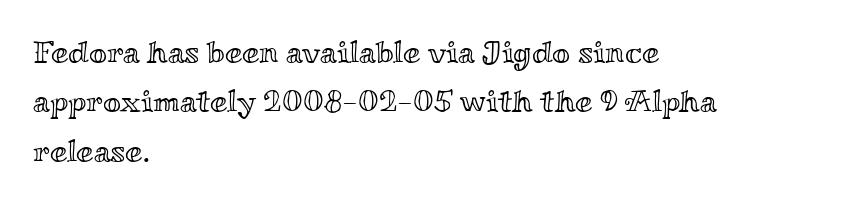
{"italic": "no", "width": "wide", "x_height": "small", "monospaced": "no", "underline": "no", "align": "left", "line_spacing": "normal", "line_spacing_ratio": 1.59, "letter_spacing": "normal", "letter_spacing_em": 0.0, "glyph_px": 31}
